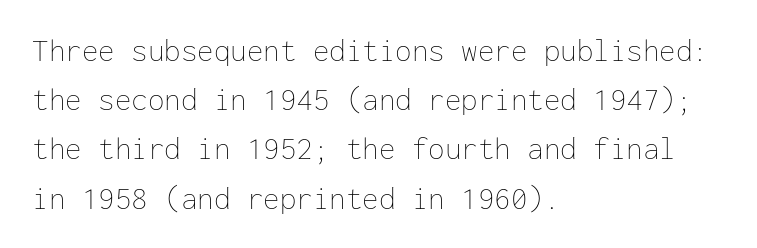
{"italic": "no", "bold": "no", "weight": "thin", "width": "normal", "stroke_contrast": "low", "x_height": "medium", "monospaced": "yes", "underline": "no", "align": "left", "line_spacing": "normal", "line_spacing_ratio": 1.49, "letter_spacing": "normal", "letter_spacing_em": 0.0, "glyph_px": 33}
